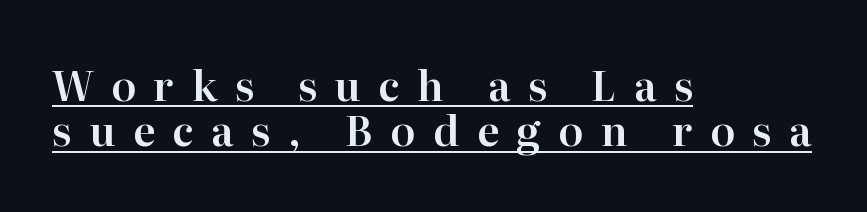
Q: Is the text italic (slanted)? A: No, it is upright.
Q: Is the typeface a serif or a sans-serif typeface? A: Serif.
Q: Is the text underlined? A: Yes.
Q: How is the paragraph aligned? A: Left-aligned.
Q: Is the spacing between letters normal or unusually wide? A: Unusually wide.
Q: Is the spacing between lines tight, normal or loose? A: Tight.
Q: Width (condensed, normal, or wide)? A: Normal.
Q: Stroke contrast? A: High.
Q: x-height? A: Medium.
Q: Monospaced? A: No.
